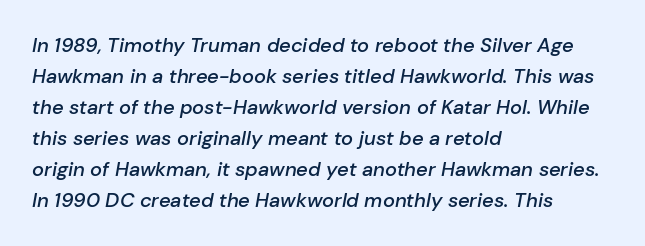
Does extra space separate the letters? No, they use regular spacing. Leftover space on each line is placed entirely after the last word. How heavy is the stroke? Medium-heavy — a semibold, shy of bold. Only glyphs here, with clear space below each row. The specimen reads as italic at a glance.
